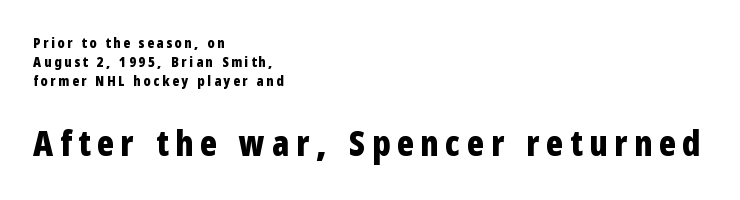
{"serif": "no", "italic": "no", "bold": "yes", "weight": "bold", "width": "condensed", "stroke_contrast": "low", "x_height": "medium", "monospaced": "no", "underline": "no", "align": "left", "line_spacing": "normal", "line_spacing_ratio": 1.35, "larger_block": "second", "size_ratio": 2.5, "glyph_px": 35}
